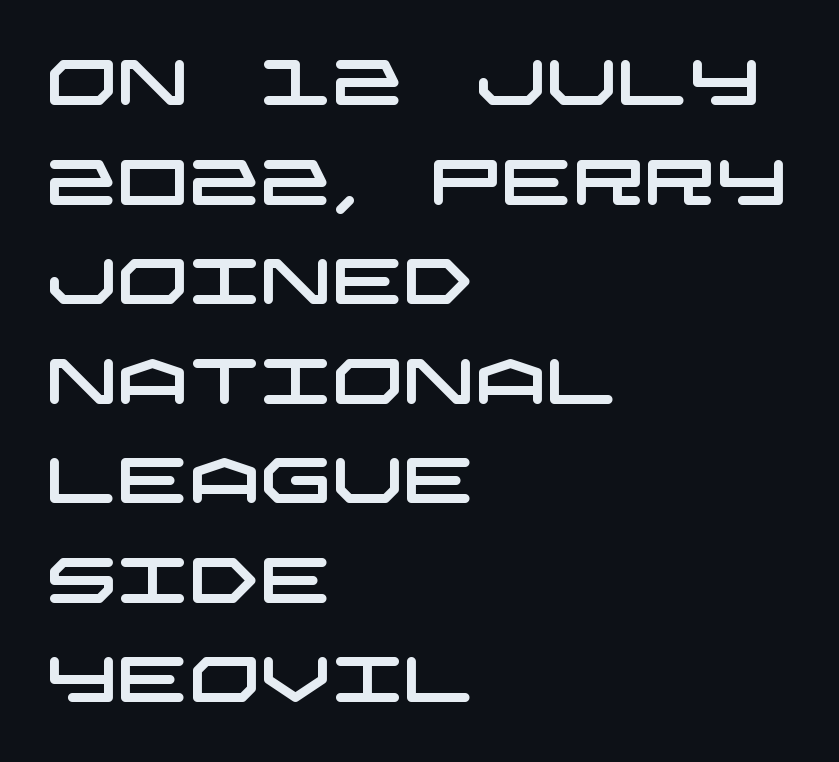
Honestly, the row spacing looks completely unremarkable. Line beginnings align vertically; line endings do not. Words float on clear page, feet unadorned. Does extra space separate the letters? No, they use regular spacing. The typeface chosen for these lines omits serifs.
